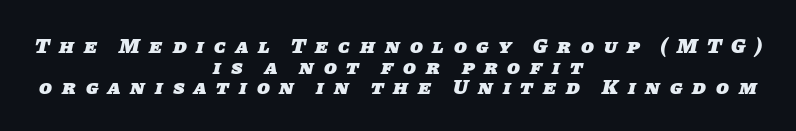
{"bold": "yes", "underline": "no", "align": "center", "line_spacing": "tight", "line_spacing_ratio": 0.98, "letter_spacing": "wide", "letter_spacing_em": 0.47, "glyph_px": 21}
